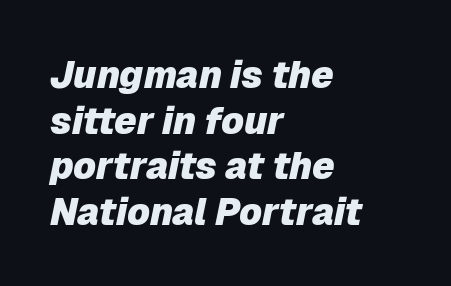
The image shows 37 px heavy type, italic (leaning right); set left-aligned, line spacing 1.23x, normal letter spacing, not underlined; low stroke contrast and a medium x-height.
